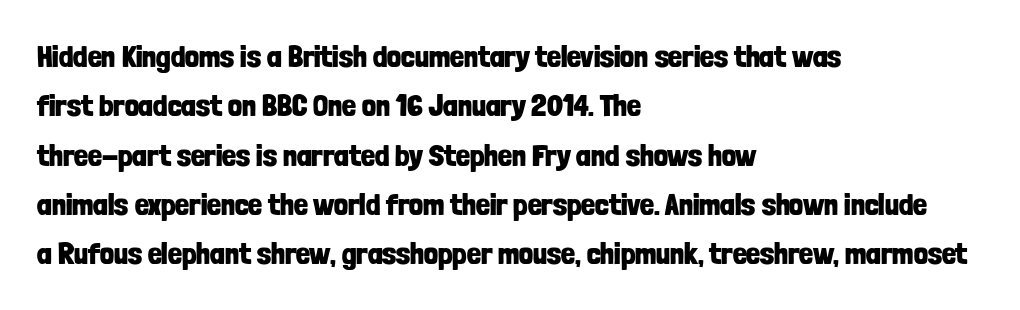
Q: Is the text bold? A: Yes.
Q: Is the text italic (slanted)? A: No, it is upright.
Q: Is the typeface a serif or a sans-serif typeface? A: Sans-serif.
Q: Is the text underlined? A: No.
Q: How is the paragraph aligned? A: Left-aligned.
Q: Is the spacing between letters normal or unusually wide? A: Normal.
Q: Is the spacing between lines tight, normal or loose? A: Normal.
Q: Width (condensed, normal, or wide)? A: Condensed.
Q: Stroke contrast? A: Low.
Q: x-height? A: Medium.
Q: Monospaced? A: No.
